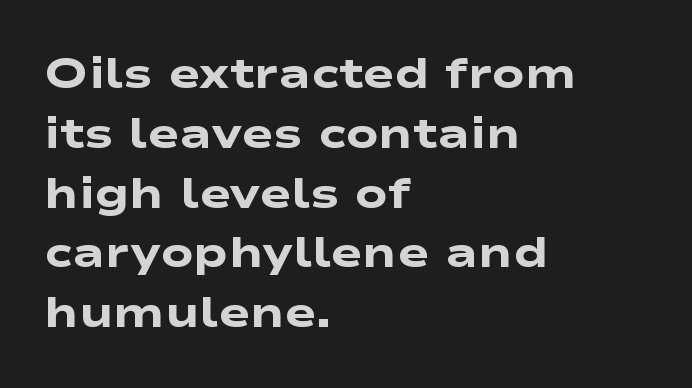
{"serif": "no", "bold": "yes", "weight": "heavy", "width": "wide", "stroke_contrast": "low", "x_height": "medium", "monospaced": "no", "underline": "no", "align": "left", "line_spacing": "normal", "line_spacing_ratio": 1.39, "letter_spacing": "normal", "letter_spacing_em": 0.0, "glyph_px": 43}
